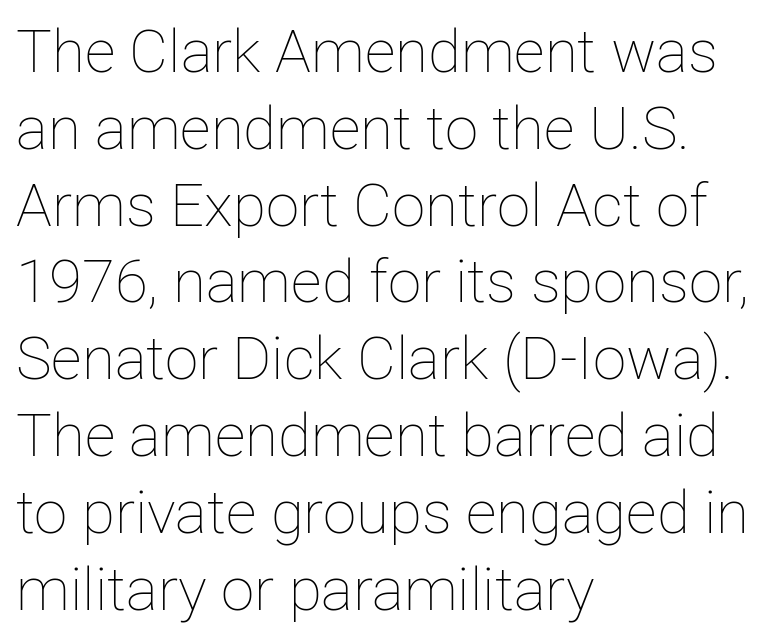
{"italic": "no", "bold": "no", "weight": "thin", "width": "normal", "stroke_contrast": "low", "x_height": "medium", "monospaced": "no", "underline": "no", "align": "left", "line_spacing": "normal", "line_spacing_ratio": 1.28, "letter_spacing": "normal", "letter_spacing_em": 0.0, "glyph_px": 60}
